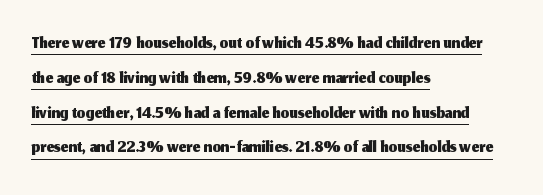
{"italic": "no", "underline": "yes", "align": "left", "line_spacing": "normal", "line_spacing_ratio": 1.29, "letter_spacing": "normal", "letter_spacing_em": 0.0, "glyph_px": 27}
